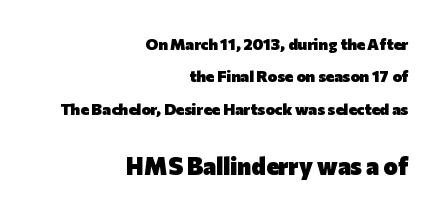
Stroke thickness is high; the sample reads as a true bold. Descenders hang freely into open space. Students, observe: this is what heavily led, spacious text looks like. The lower block of text is set noticeably larger than the block above it.
